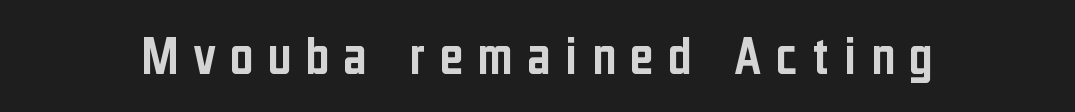
Q: Is the text italic (slanted)? A: No, it is upright.
Q: Is the typeface a serif or a sans-serif typeface? A: Sans-serif.
Q: Is the text underlined? A: No.
Q: Is the spacing between letters normal or unusually wide? A: Unusually wide.
Q: Width (condensed, normal, or wide)? A: Condensed.
Q: Stroke contrast? A: Low.
Q: x-height? A: Medium.
Q: Monospaced? A: No.
